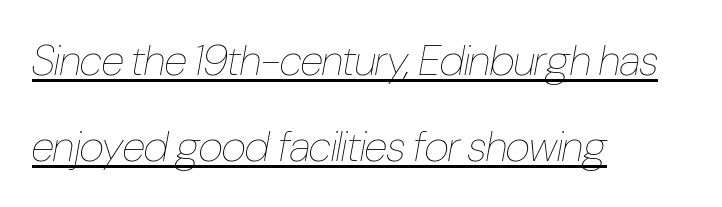
{"italic": "yes", "lean": "right", "slant_degrees": 10, "bold": "no", "weight": "thin", "width": "condensed", "stroke_contrast": "low", "x_height": "medium", "monospaced": "no", "underline": "yes", "align": "left", "line_spacing": "loose", "line_spacing_ratio": 2.0, "letter_spacing": "normal", "letter_spacing_em": 0.0, "glyph_px": 43}
